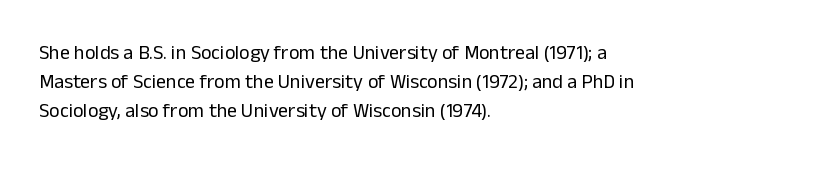
{"italic": "no", "bold": "no", "underline": "no", "align": "left", "line_spacing": "normal", "line_spacing_ratio": 1.45, "letter_spacing": "normal", "letter_spacing_em": 0.0, "glyph_px": 20}
